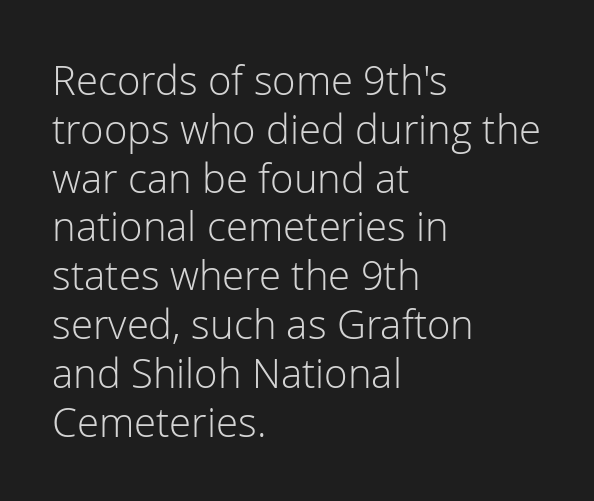
Typographically, this falls in the sans-serif category. Looks like regular typesetting: each glyph gets only the width it needs. Caption: standard tracking, unaltered. The passage is arranged the way most books set body copy — flush left.
